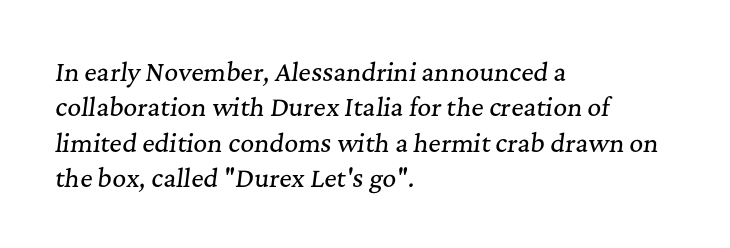
The image shows 24 px text type, italic (leaning right); set left-aligned, normal line spacing (1.47x), normal letter spacing, not underlined.
